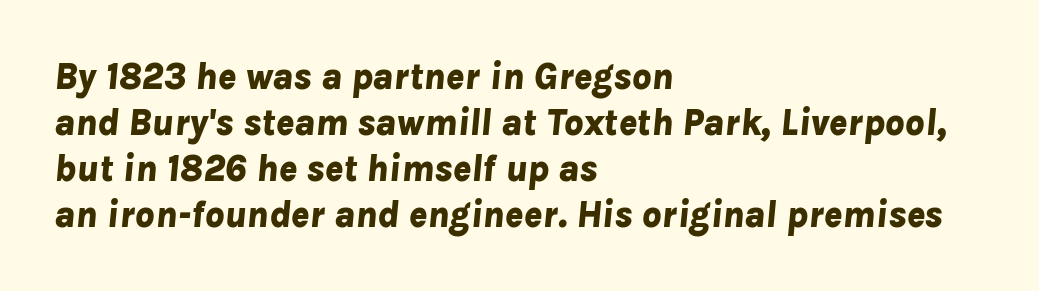
The image shows 38 px bold type, italic (leaning right); set left-aligned, line spacing 1.21x, normal letter spacing, not underlined; low stroke contrast and a medium x-height.
